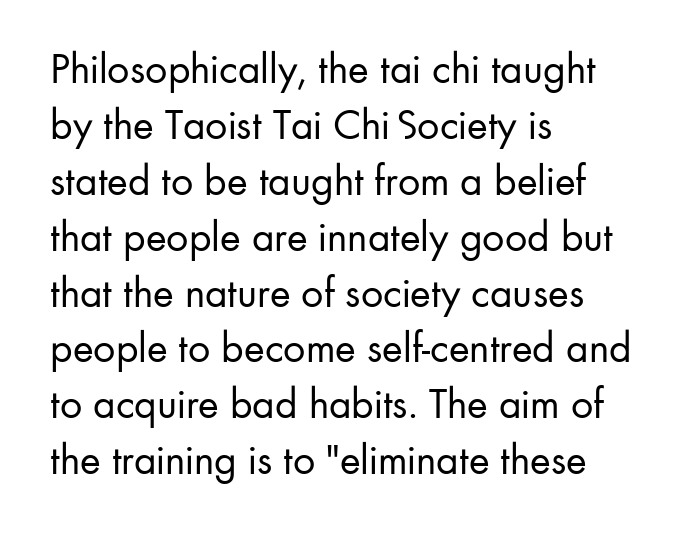
{"serif": "no", "italic": "no", "bold": "no", "weight": "regular", "width": "normal", "stroke_contrast": "low", "x_height": "small", "monospaced": "no", "underline": "no", "align": "left", "line_spacing": "normal", "line_spacing_ratio": 1.27, "letter_spacing": "normal", "letter_spacing_em": 0.0, "glyph_px": 44}
